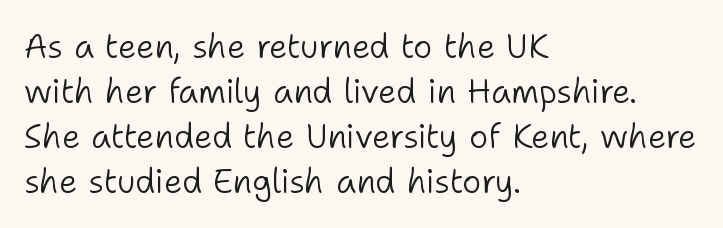
{"serif": "no", "italic": "no", "bold": "no", "weight": "light", "width": "normal", "stroke_contrast": "low", "x_height": "medium", "monospaced": "no", "underline": "no", "align": "left", "line_spacing": "normal", "line_spacing_ratio": 1.36, "letter_spacing": "normal", "letter_spacing_em": 0.0, "glyph_px": 33}
